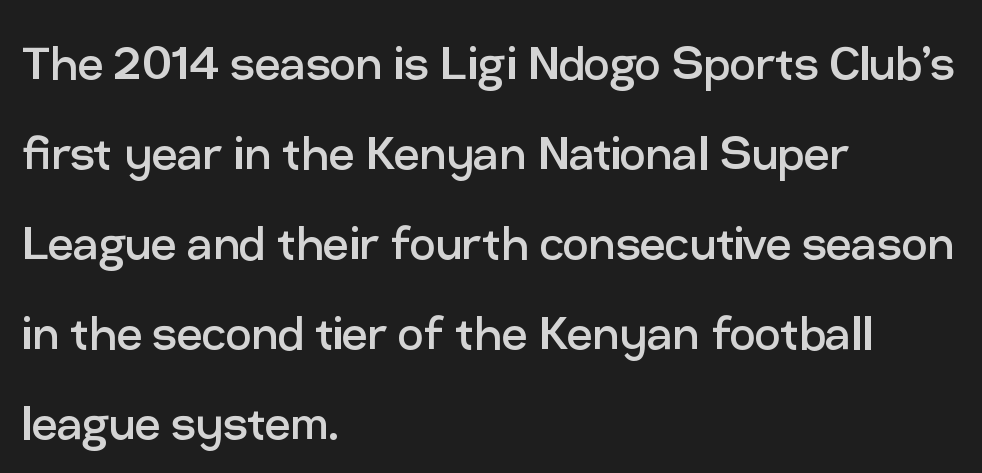
{"serif": "no", "italic": "no", "bold": "no", "weight": "regular", "width": "normal", "stroke_contrast": "low", "x_height": "medium", "monospaced": "no", "underline": "no", "align": "left", "line_spacing": "normal", "line_spacing_ratio": 1.58, "letter_spacing": "normal", "letter_spacing_em": 0.0, "glyph_px": 57}
